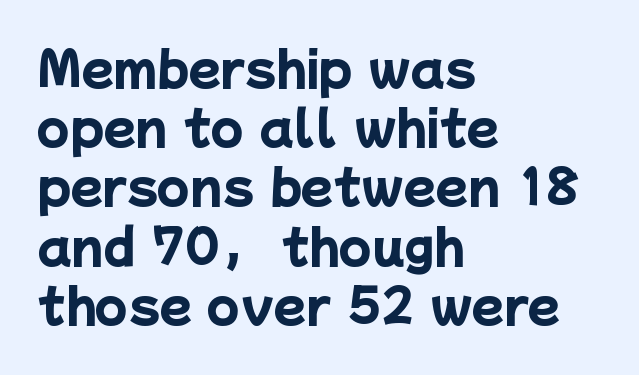
Q: Is the text bold? A: Yes.
Q: Is the typeface a serif or a sans-serif typeface? A: Sans-serif.
Q: Is the text underlined? A: No.
Q: How is the paragraph aligned? A: Left-aligned.
Q: Is the spacing between letters normal or unusually wide? A: Normal.
Q: Is the spacing between lines tight, normal or loose? A: Normal.
Q: Width (condensed, normal, or wide)? A: Normal.
Q: Stroke contrast? A: Low.
Q: x-height? A: Medium.
Q: Monospaced? A: No.
